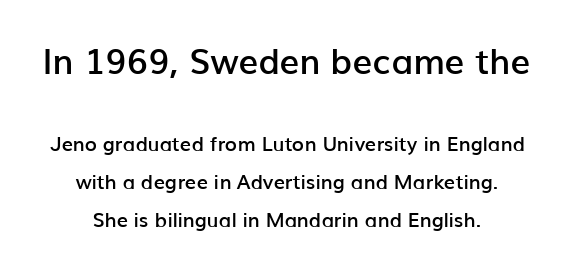
Think of a printed novel: that variable character pitch is what you see here. Type style note: lacks serifs. Which chunk is bigger? The first one — the top block dwarfs the bottom. The glyphs are unaccompanied by any horizontal stroke below them.
